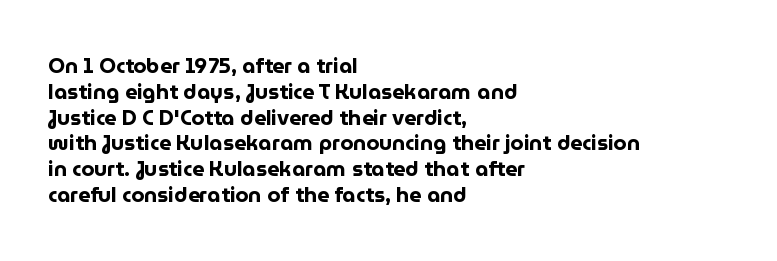
The letters stand upright; this is a roman face. Every row of glyphs begins at an identical x-position on the left. Between one letter and the next there's only the usual sliver of space. Caption: bold face, heavy strokes.
